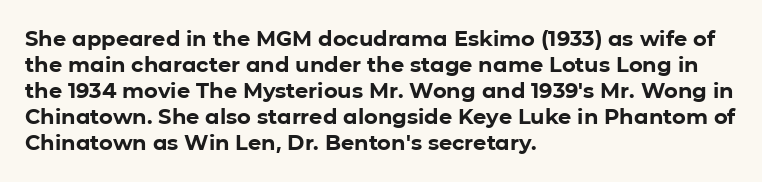
The image shows 21 px bold type, upright; set left-aligned, line spacing 1.24x, normal letter spacing, not underlined.
